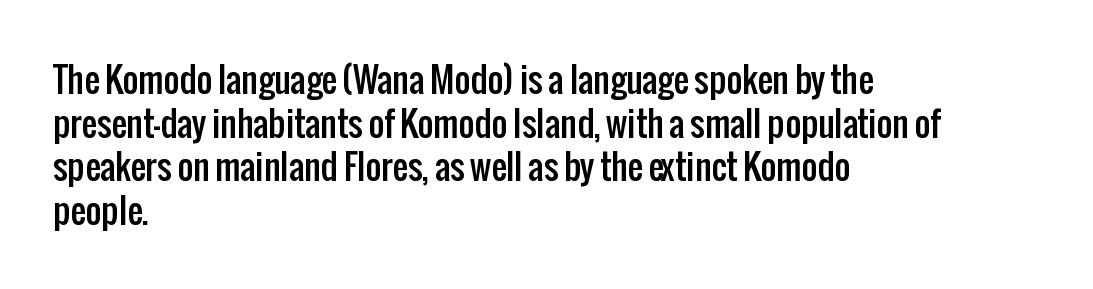
Q: Is the text italic (slanted)? A: No, it is upright.
Q: Is the typeface a serif or a sans-serif typeface? A: Sans-serif.
Q: Is the text underlined? A: No.
Q: How is the paragraph aligned? A: Left-aligned.
Q: Is the spacing between letters normal or unusually wide? A: Normal.
Q: Is the spacing between lines tight, normal or loose? A: Normal.
Q: Width (condensed, normal, or wide)? A: Condensed.
Q: Stroke contrast? A: Low.
Q: x-height? A: Medium.
Q: Monospaced? A: No.
